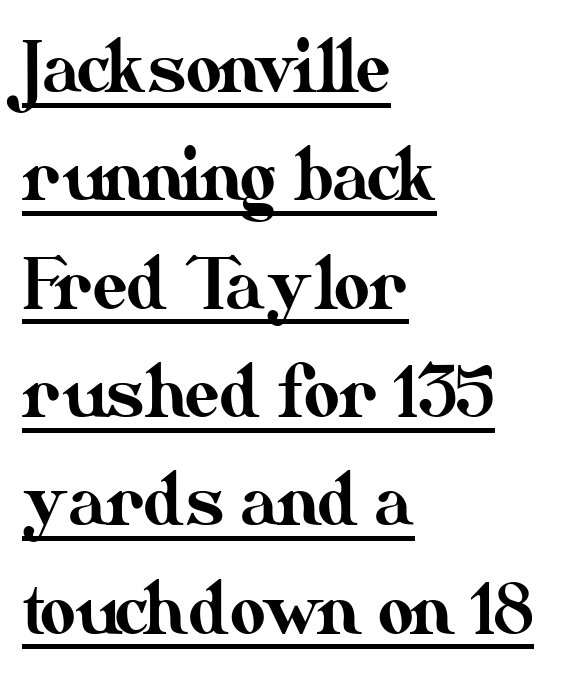
Emphasis is given by a line drawn under the lettering. Quick note: interline space is typical. If you drew a line through each stem, it would be perfectly vertical. Notice how the passage keeps a crisp vertical edge on the left only. The letters advance in unequal steps, a hallmark of proportional type. Nothing unusual about the tracking: characters are spaced as the font intends.
